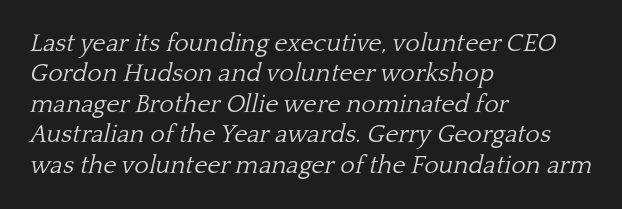
The image shows 25 px text type, italic (leaning right); set left-aligned, line spacing 1.22x, normal letter spacing, not underlined.
